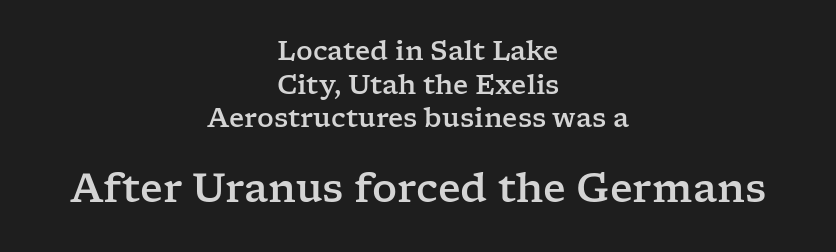
Q: Is the text italic (slanted)? A: No, it is upright.
Q: Is the typeface a serif or a sans-serif typeface? A: Serif.
Q: Is the text underlined? A: No.
Q: How is the paragraph aligned? A: Centered.
Q: Is the spacing between letters normal or unusually wide? A: Normal.
Q: Is the spacing between lines tight, normal or loose? A: Normal.
Q: Which block of text is set in a larger size, the first (top) or the second (bottom)? A: The second (bottom) one.
Q: Width (condensed, normal, or wide)? A: Wide.
Q: Stroke contrast? A: Low.
Q: x-height? A: Medium.
Q: Monospaced? A: No.
